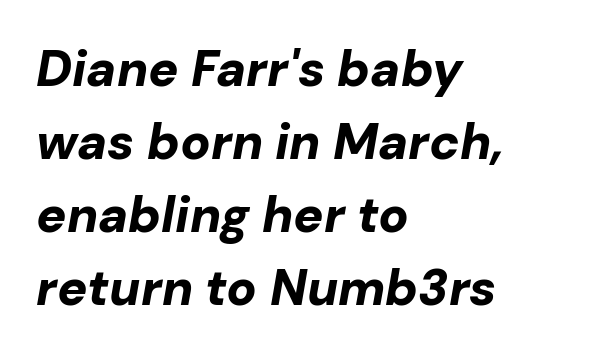
{"italic": "yes", "lean": "right", "slant_degrees": 10, "bold": "yes", "weight": "bold", "width": "normal", "stroke_contrast": "low", "x_height": "medium", "monospaced": "no", "underline": "no", "align": "left", "line_spacing": "normal", "line_spacing_ratio": 1.46, "letter_spacing": "normal", "letter_spacing_em": 0.0, "glyph_px": 50}
